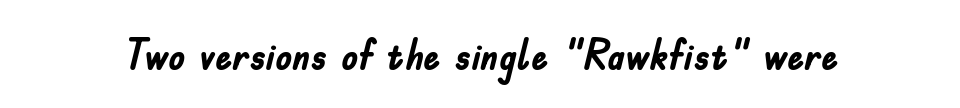
The image shows 42 px semibold, condensed sans-serif type; set normal letter spacing, not underlined; low stroke contrast and a small x-height.
